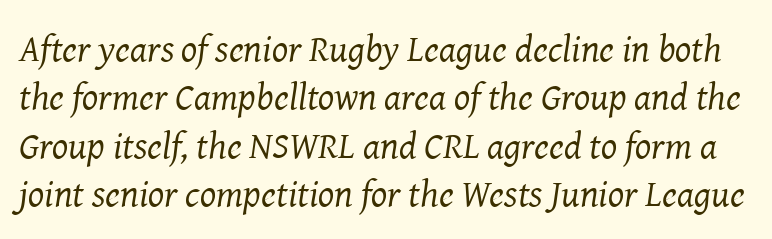
The image shows 38 px regular-weight serif type, italic (leaning right); set normal line spacing (1.27x), normal letter spacing, not underlined; medium stroke contrast and a medium x-height.
